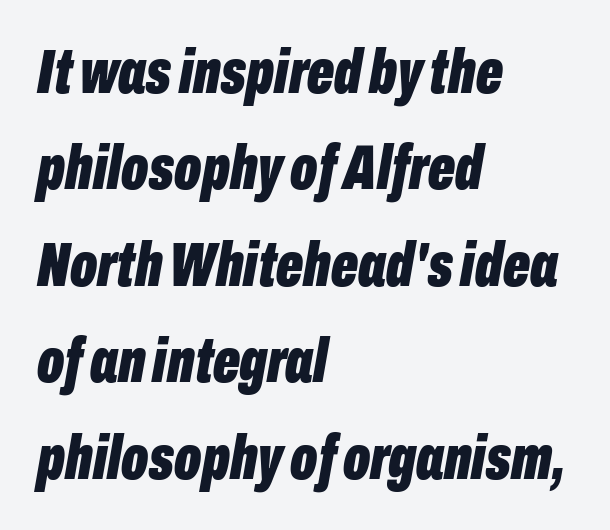
Plain, unruled lines of type. The gaps between neighbouring characters are ordinary and unremarkable. Casual observation: everything's shoved over to the left. Successive baselines arrive at the customary interval.
